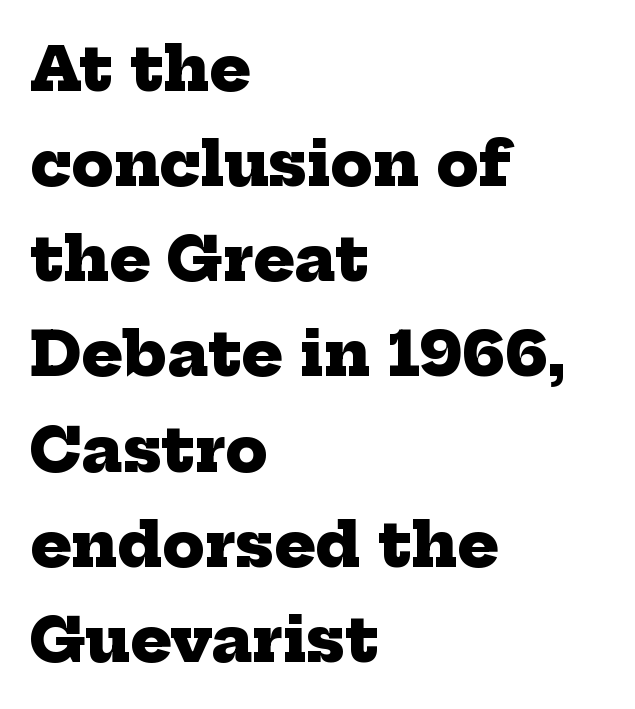
Font category for this specimen: serif. A typesetter would call this proportional, since set widths differ per character. Plain, unruled lines of type. Vertical spacing — default.
